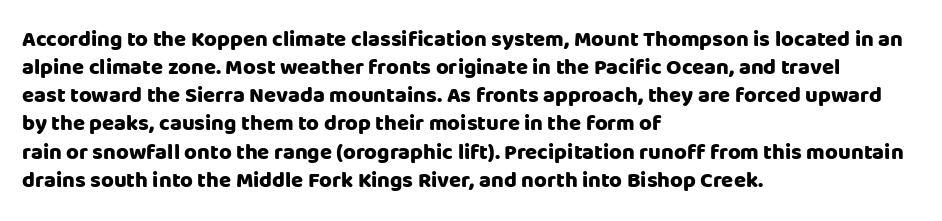
The image shows 22 px bold type, upright; set left-aligned, normal line spacing (1.28x), normal letter spacing, not underlined.
